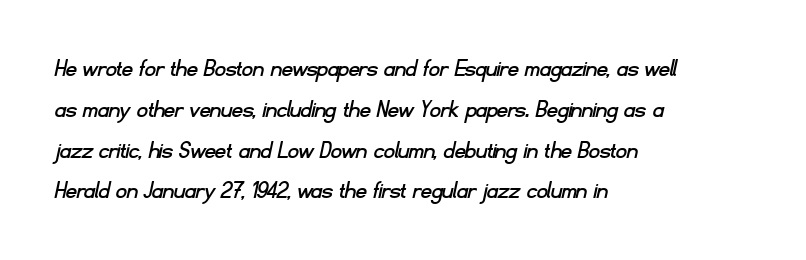
Q: Is the text underlined? A: No.
Q: How is the paragraph aligned? A: Left-aligned.
Q: Is the spacing between letters normal or unusually wide? A: Normal.
Q: Is the spacing between lines tight, normal or loose? A: Normal.
